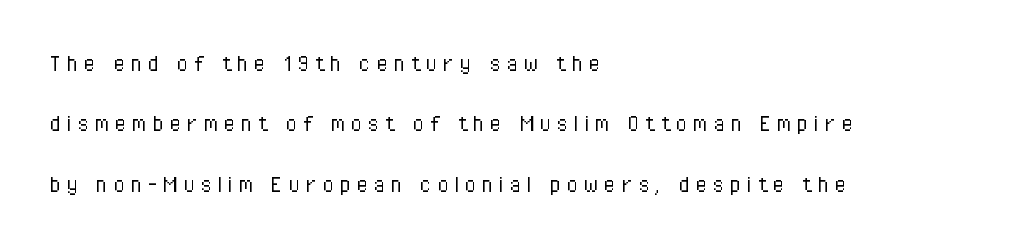
Regarding leading, the lines here are spaced well apart. Designer's note — italics off, roman on. Decoration check: the copy has no underline. This sample uses expanded letter spacing, leaving extra air between glyphs.
